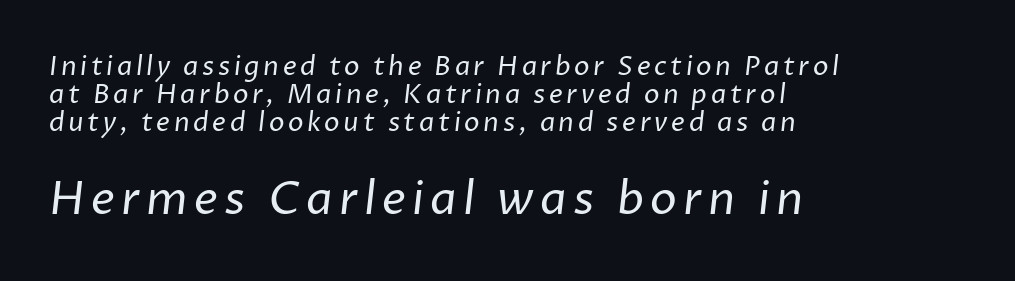
A typesetter would call this leading minimal, almost set solid. These lines are rendered in a variable-pitch font. Stroke thickness stays within the range of a standard reading face or lighter. The designer gave the closing block more size than the opening block. Observe the absence of serifs on each vertical stroke in this sample.
